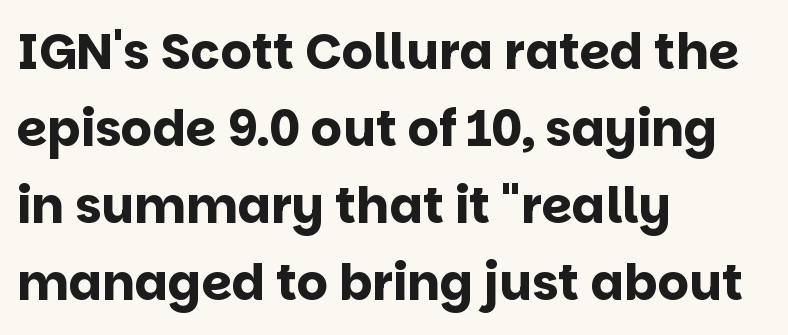
{"serif": "no", "italic": "no", "bold": "yes", "weight": "bold", "width": "normal", "stroke_contrast": "low", "x_height": "large", "monospaced": "no", "underline": "no", "align": "left", "line_spacing": "normal", "line_spacing_ratio": 1.57, "letter_spacing": "normal", "letter_spacing_em": 0.0, "glyph_px": 49}
